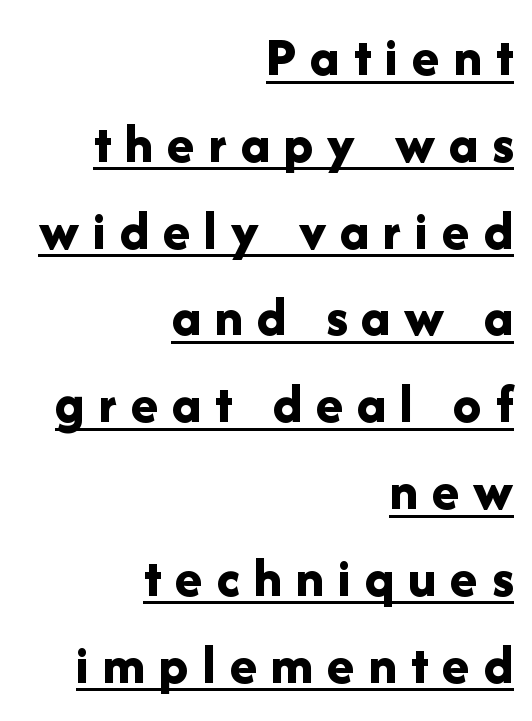
Tracking value appears strongly positive — letters spread wide. Caption: multi-line text, flush right, ragged left. Caption: bold face, heavy strokes. A typesetter would call this proportional, since set widths differ per character.
